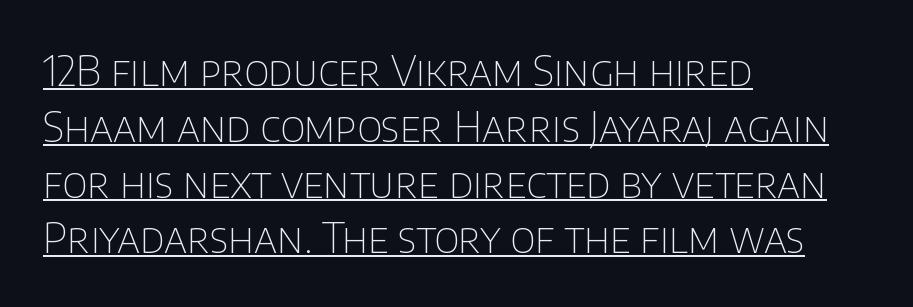
Q: Is the text bold? A: No.
Q: Is the text italic (slanted)? A: No, it is upright.
Q: Is the typeface a serif or a sans-serif typeface? A: Sans-serif.
Q: Is the text underlined? A: Yes.
Q: How is the paragraph aligned? A: Left-aligned.
Q: Is the spacing between letters normal or unusually wide? A: Normal.
Q: Is the spacing between lines tight, normal or loose? A: Normal.
Q: Width (condensed, normal, or wide)? A: Normal.
Q: Stroke contrast? A: Low.
Q: x-height? A: Large.
Q: Monospaced? A: No.
